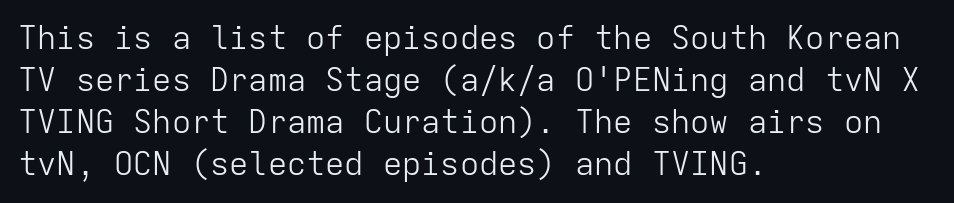
{"serif": "no", "italic": "no", "bold": "no", "weight": "light", "width": "normal", "stroke_contrast": "low", "x_height": "medium", "monospaced": "yes", "underline": "no", "align": "left", "line_spacing": "normal", "line_spacing_ratio": 1.31, "letter_spacing": "normal", "letter_spacing_em": 0.0, "glyph_px": 32}
